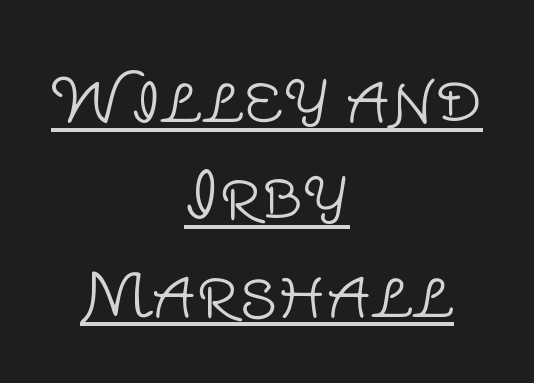
The image shows 62 px light sans-serif type; set centered, normal line spacing (1.57x), normal letter spacing, underlined; low stroke contrast and a large x-height.
